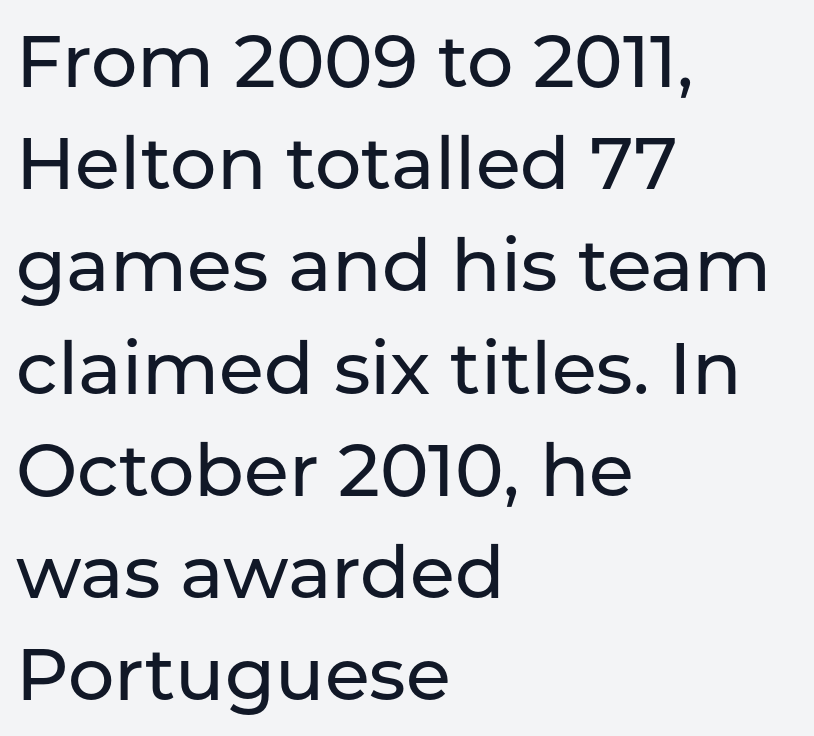
The image shows 73 px sans-serif type, upright; set left-aligned, normal line spacing (1.4x), normal letter spacing, not underlined; low stroke contrast and a medium x-height.
